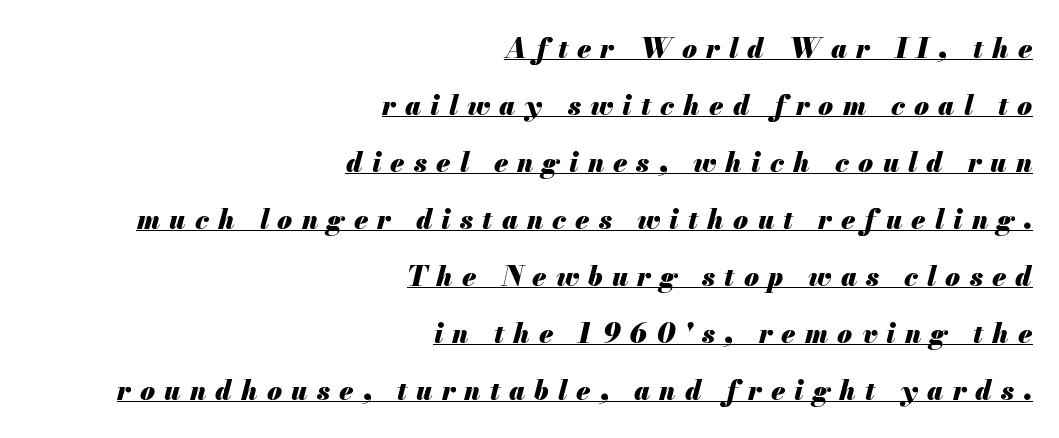
The image shows 27 px bold type, italic (leaning right); set right-aligned, loose line spacing (2.11x), unusually wide letter spacing (+0.34 em), underlined.
